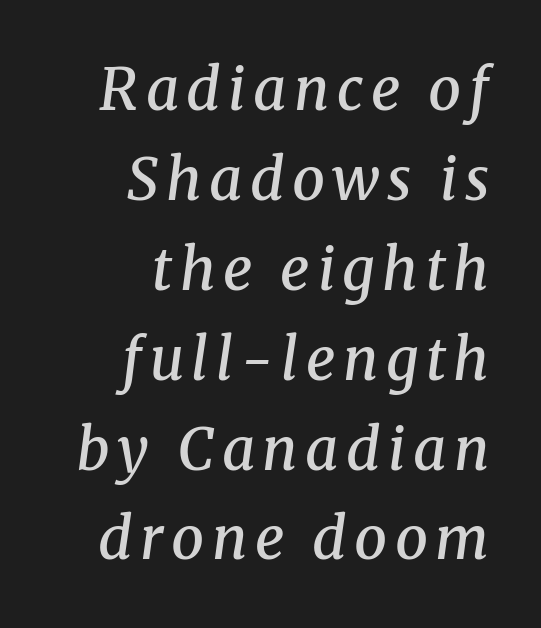
{"serif": "yes", "italic": "yes", "lean": "right", "slant_degrees": 8, "bold": "semi", "weight": "semibold", "width": "normal", "stroke_contrast": "medium", "x_height": "medium", "monospaced": "no", "underline": "no", "align": "right", "line_spacing": "normal", "line_spacing_ratio": 1.55, "glyph_px": 58}
